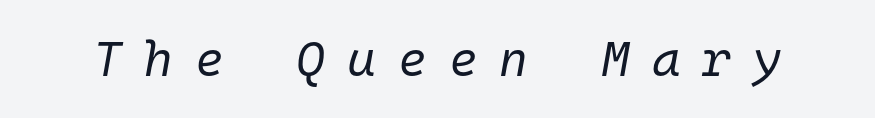
{"italic": "yes", "lean": "right", "slant_degrees": 10, "bold": "no", "weight": "regular", "width": "normal", "stroke_contrast": "low", "x_height": "medium", "monospaced": "yes", "underline": "no", "letter_spacing": "wide", "letter_spacing_em": 0.45, "glyph_px": 49}
